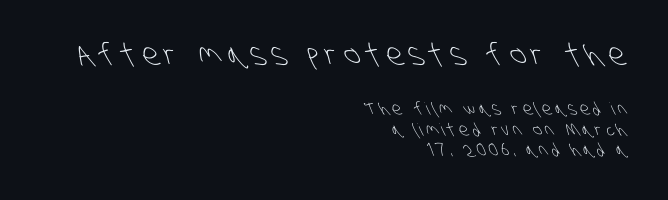
The font is comparable to plain body text, perhaps lighter. The space beneath each line is pristine and unruled. The rendering inserts visible extra space after every character. Think of a printed novel: that variable character pitch is what you see here. Leftover space on each line is placed entirely before the opening word.
